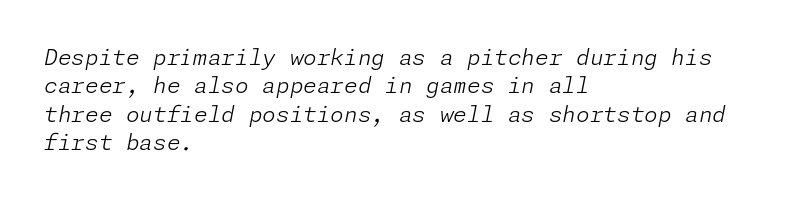
The image shows 22 px text type, italic (leaning right); set left-aligned, normal line spacing (1.29x), normal letter spacing, not underlined.
